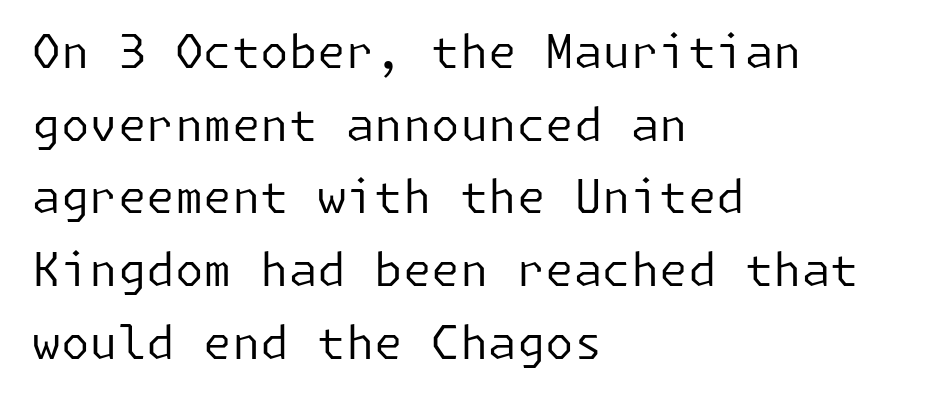
Q: Is the text bold? A: No.
Q: Is the text italic (slanted)? A: No, it is upright.
Q: Is the typeface a serif or a sans-serif typeface? A: Sans-serif.
Q: Is the text underlined? A: No.
Q: How is the paragraph aligned? A: Left-aligned.
Q: Is the spacing between letters normal or unusually wide? A: Normal.
Q: Is the spacing between lines tight, normal or loose? A: Normal.
Q: Width (condensed, normal, or wide)? A: Normal.
Q: Stroke contrast? A: Low.
Q: x-height? A: Medium.
